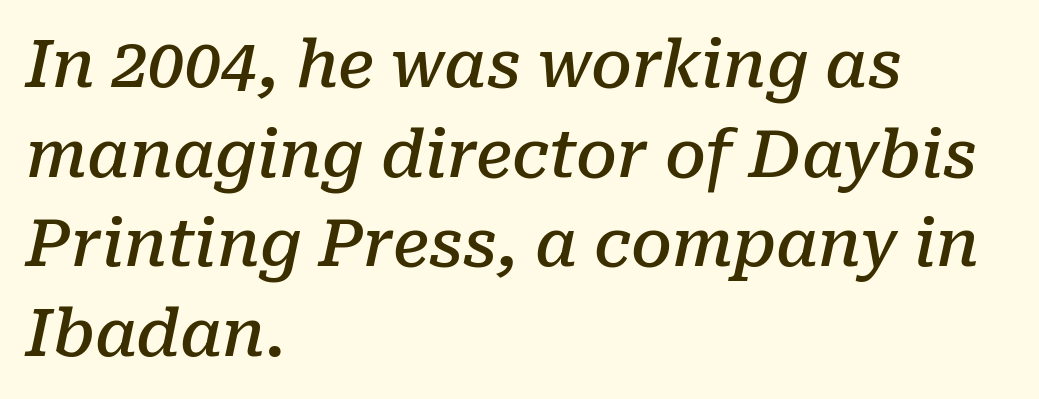
The image shows 65 px semibold serif type, italic (leaning right); set left-aligned, normal line spacing (1.38x), normal letter spacing, not underlined; low stroke contrast and a medium x-height.
